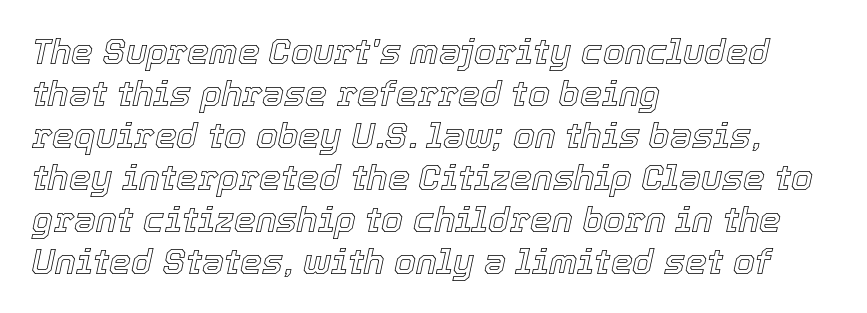
Q: Is the text italic (slanted)? A: Yes, it leans right by about 12 degrees.
Q: Is the text underlined? A: No.
Q: How is the paragraph aligned? A: Left-aligned.
Q: Is the spacing between letters normal or unusually wide? A: Normal.
Q: Width (condensed, normal, or wide)? A: Normal.
Q: x-height? A: Medium.
Q: Monospaced? A: No.
